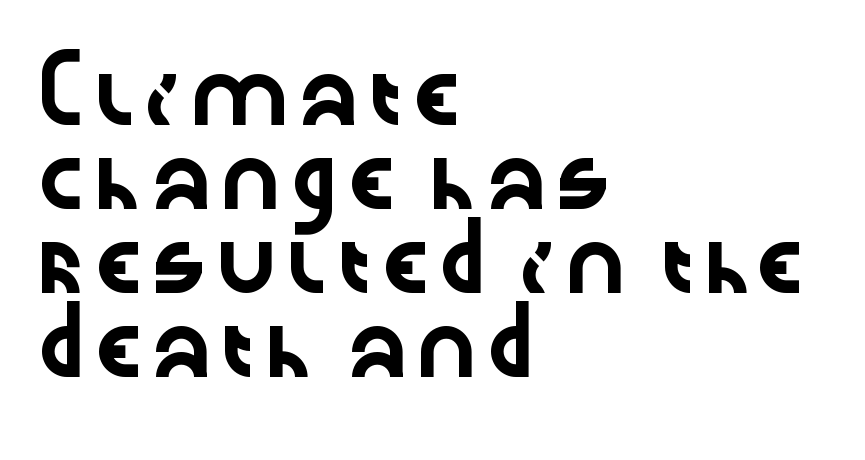
Nobody touched the tracking dial on this one. Is this a fixed-width face? No — the glyphs have proportional, varying widths. Italic? Not at all — the glyphs are vertical. Examine the stroke ends and you'll find no serifs.
